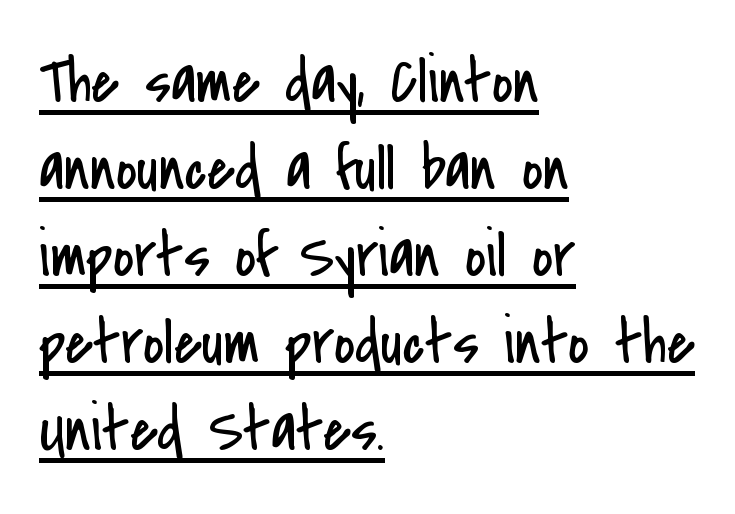
Q: Is the text bold? A: No.
Q: Is the text italic (slanted)? A: No, it is upright.
Q: Is the typeface a serif or a sans-serif typeface? A: Sans-serif.
Q: Is the text underlined? A: Yes.
Q: How is the paragraph aligned? A: Left-aligned.
Q: Is the spacing between letters normal or unusually wide? A: Normal.
Q: Is the spacing between lines tight, normal or loose? A: Normal.
Q: Width (condensed, normal, or wide)? A: Condensed.
Q: Stroke contrast? A: Low.
Q: x-height? A: Small.
Q: Monospaced? A: No.
